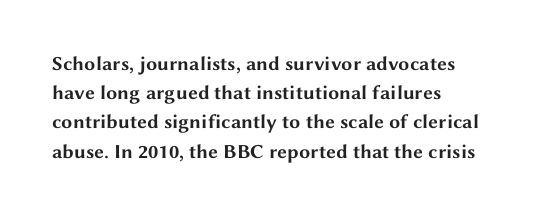
The glyphs are unaccompanied by any horizontal stroke below them. Line spacing here is normal. It's the straight-up-and-down kind of type. A dark, heavy texture on the line: the type is bold. The text block is weighted toward the left margin, trailing off unevenly rightward. Characters follow at the spacing the type designer built in.
